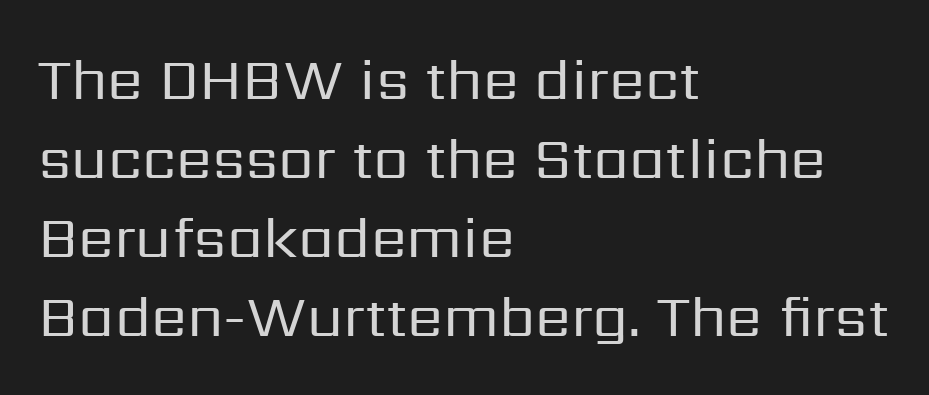
Q: Is the text bold? A: No.
Q: Is the text italic (slanted)? A: No, it is upright.
Q: Is the typeface a serif or a sans-serif typeface? A: Sans-serif.
Q: Is the text underlined? A: No.
Q: How is the paragraph aligned? A: Left-aligned.
Q: Is the spacing between letters normal or unusually wide? A: Normal.
Q: Is the spacing between lines tight, normal or loose? A: Normal.
Q: Width (condensed, normal, or wide)? A: Normal.
Q: Stroke contrast? A: Low.
Q: x-height? A: Medium.
Q: Monospaced? A: No.
